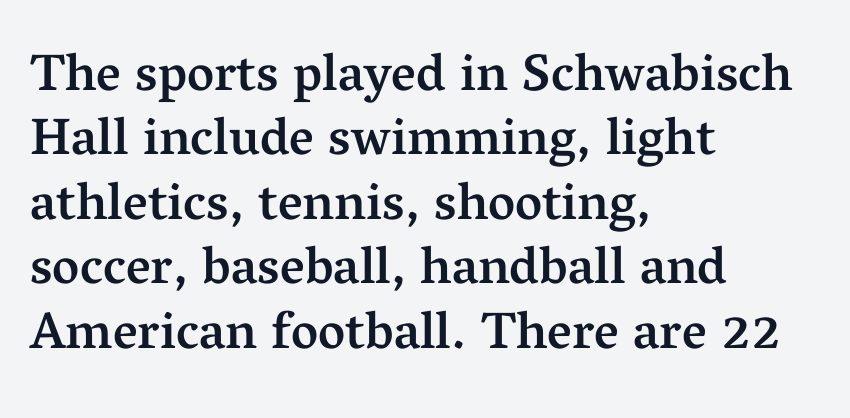
Inter-character spacing is left at the font's built-in metrics. The typesetter chose a ragged-right arrangement here. Are there feet on the stems? There are — it's a serif. Emphasis by weight is partial: semibold. Unmarked baselines from the first word to the last.
